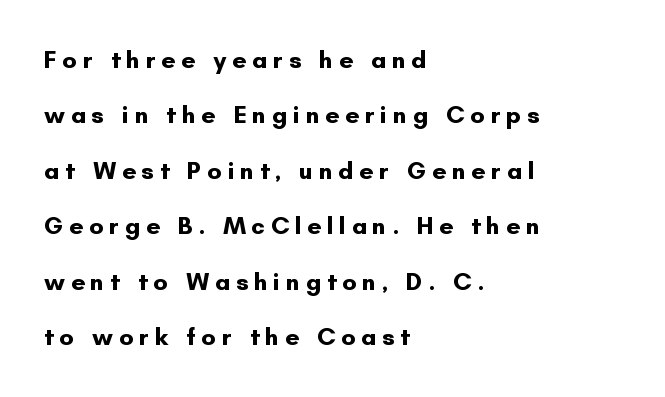
The image shows 25 px bold type, upright; set left-aligned, loose line spacing (2.22x), unusually wide letter spacing (+0.22 em), not underlined.
